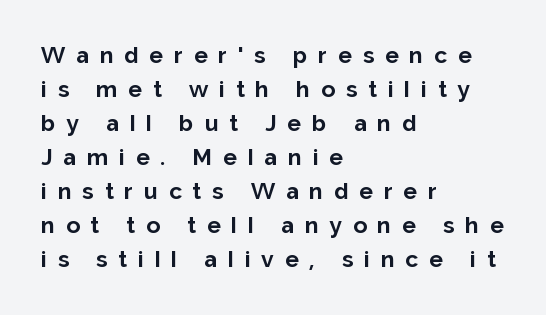
The lines in this sample share a left origin and differ only in where they stop. Is there any slant? The stems are plumb. Loose tracking; the words dissolve into strings of separated letters. The letters are bold, with thick, heavy strokes.
